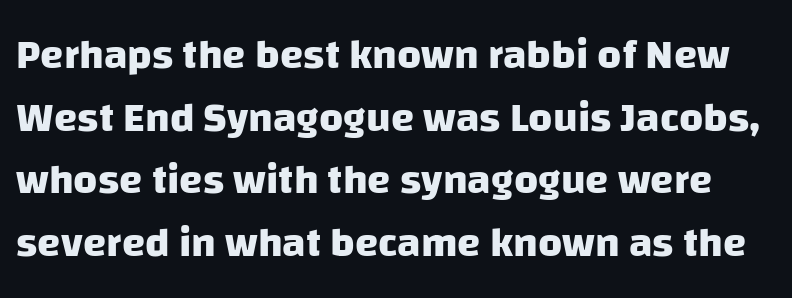
{"serif": "no", "bold": "yes", "weight": "heavy", "width": "normal", "stroke_contrast": "low", "x_height": "large", "monospaced": "no", "underline": "no", "line_spacing": "normal", "line_spacing_ratio": 1.49, "letter_spacing": "normal", "letter_spacing_em": 0.0, "glyph_px": 42}
